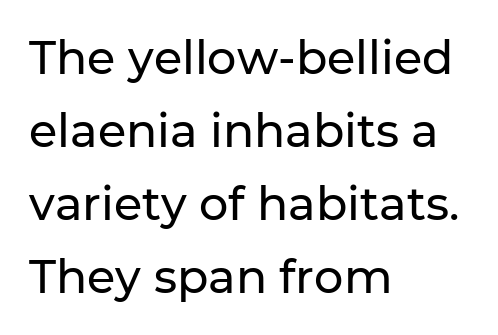
The image shows 46 px sans-serif type, upright; set left-aligned, normal line spacing (1.59x), normal letter spacing, not underlined; low stroke contrast and a medium x-height.
